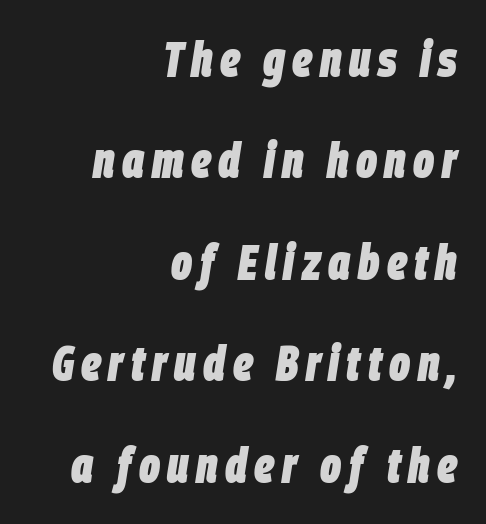
{"italic": "yes", "lean": "right", "slant_degrees": 9, "bold": "yes", "weight": "heavy", "width": "condensed", "stroke_contrast": "low", "x_height": "large", "monospaced": "no", "underline": "no", "align": "right", "line_spacing": "loose", "line_spacing_ratio": 2.07, "glyph_px": 49}
